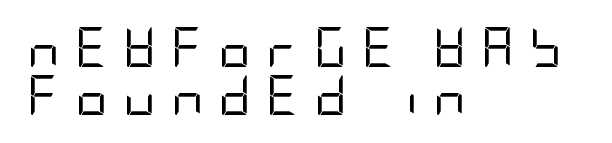
Q: Is the text bold? A: No.
Q: Is the text italic (slanted)? A: No, it is upright.
Q: Is the typeface a serif or a sans-serif typeface? A: Sans-serif.
Q: Is the text underlined? A: No.
Q: How is the paragraph aligned? A: Left-aligned.
Q: Is the spacing between letters normal or unusually wide? A: Unusually wide.
Q: Width (condensed, normal, or wide)? A: Condensed.
Q: Stroke contrast? A: Low.
Q: x-height? A: Large.
